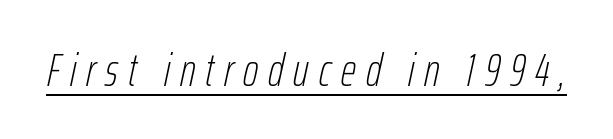
Weight: regular or lighter. The specimen includes a rule beneath the text block's lines. Note the varied advance widths — an 'i' is clearly narrower than an 'm'. The passage shown has open, widely tracked lettering throughout. The text carries the slant typical of an italic or oblique font.
